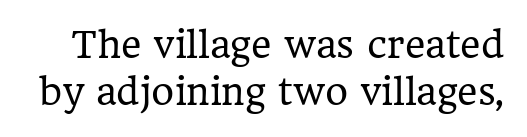
The image shows 35 px regular-weight serif type, upright; set normal line spacing (1.34x), normal letter spacing, not underlined; low stroke contrast and a medium x-height.
